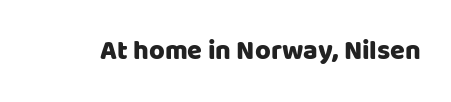
This rendering leaves character spacing at its baseline value. Has an underline been added? It has not. No italicization has been applied; the sample stays upright.
